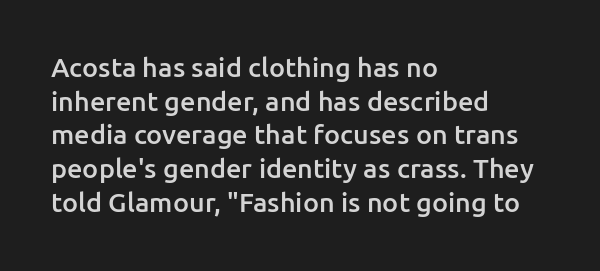
{"italic": "no", "bold": "semi", "underline": "no", "align": "left", "line_spacing": "normal", "line_spacing_ratio": 1.25, "letter_spacing": "normal", "letter_spacing_em": 0.0, "glyph_px": 27}
